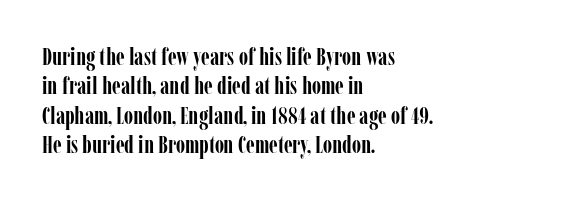
{"italic": "no", "bold": "yes", "underline": "no", "align": "left", "line_spacing_ratio": 1.22, "letter_spacing": "normal", "letter_spacing_em": 0.0, "glyph_px": 24}
